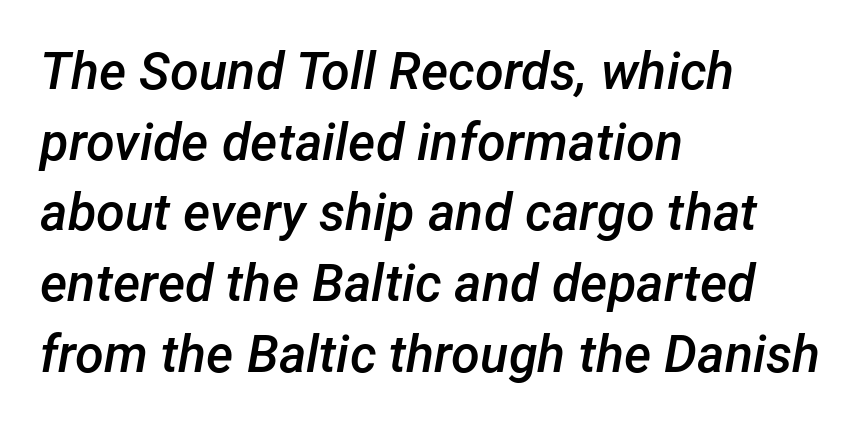
Caption: standard tracking, unaltered. The baseline area is clear. This rendering uses left alignment, leaving the right contour irregular. The passage shown stacks its lines at a standard gap. Character widths vary here, with narrow letters taking less room than wide ones.
